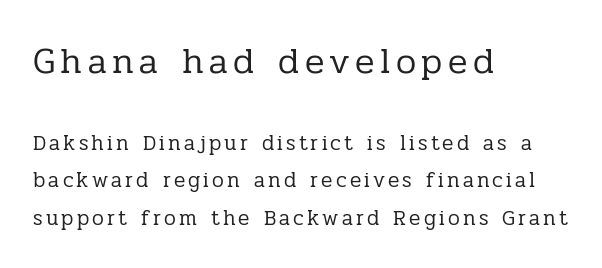
{"serif": "yes", "italic": "no", "bold": "no", "weight": "regular", "width": "normal", "stroke_contrast": "low", "x_height": "medium", "monospaced": "no", "underline": "no", "align": "left", "line_spacing_ratio": 1.78, "larger_block": "first", "size_ratio": 1.71, "glyph_px": 36}
